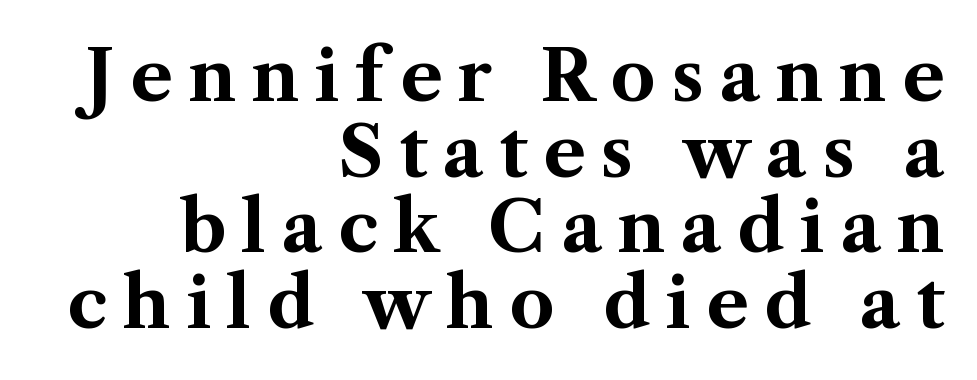
{"serif": "yes", "italic": "no", "bold": "yes", "weight": "bold", "width": "normal", "stroke_contrast": "medium", "x_height": "medium", "monospaced": "no", "underline": "no", "align": "right", "line_spacing": "tight", "line_spacing_ratio": 1.08, "letter_spacing": "wide", "letter_spacing_em": 0.22, "glyph_px": 70}
